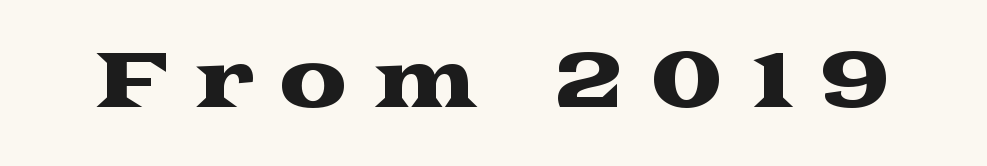
The image shows 77 px wide serif type, upright; set unusually wide letter spacing (+0.33 em), not underlined; medium stroke contrast and a medium x-height.
